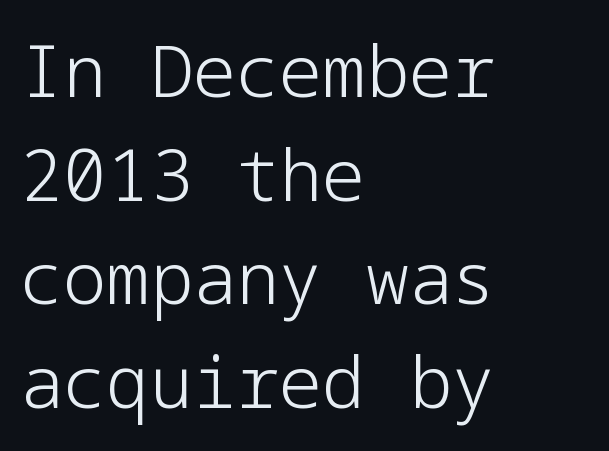
The image shows 72 px light sans-serif type, upright; set left-aligned, normal line spacing (1.44x), normal letter spacing, not underlined; low stroke contrast and a medium x-height.
